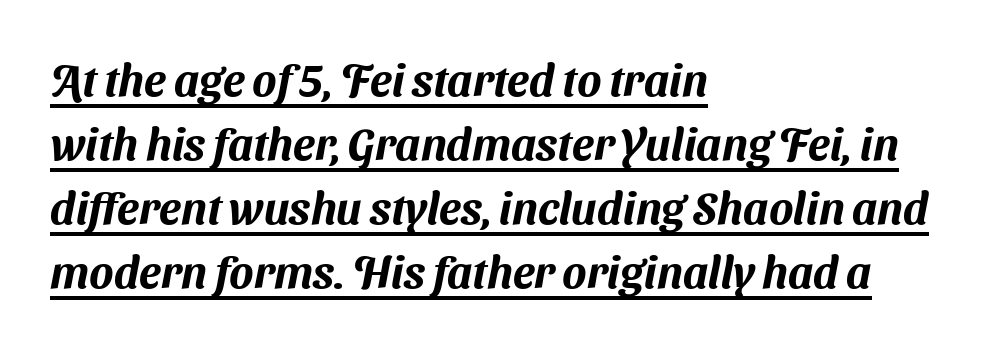
{"serif": "no", "width": "normal", "stroke_contrast": "medium", "x_height": "medium", "monospaced": "no", "underline": "yes", "align": "left", "line_spacing": "normal", "line_spacing_ratio": 1.42, "letter_spacing": "normal", "letter_spacing_em": 0.0, "glyph_px": 45}
